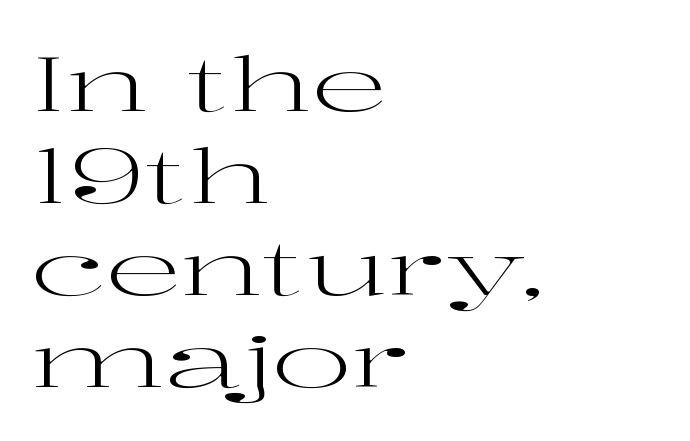
No chunkiness to these letters — they're not bold. The baseline area is clear. Looks like regular typesetting: each glyph gets only the width it needs. The rendering keeps characters at their native spacing. Check where the strokes stop: tiny serifs finish them off.
